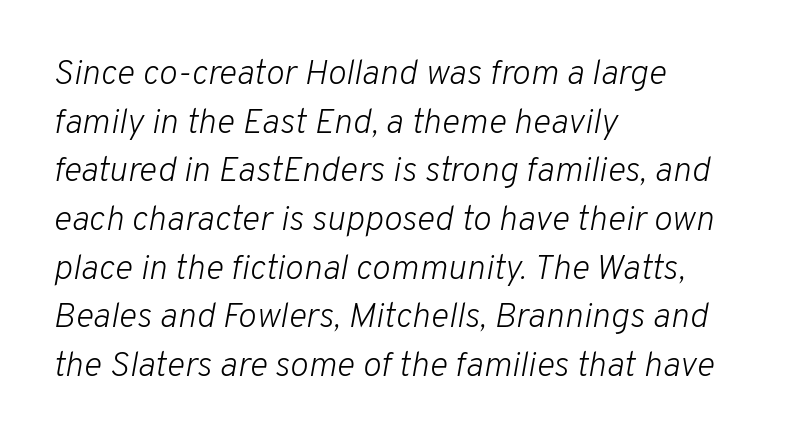
The image shows 35 px light type, italic (leaning right); set left-aligned, normal line spacing (1.39x), normal letter spacing, not underlined; low stroke contrast and a medium x-height.
